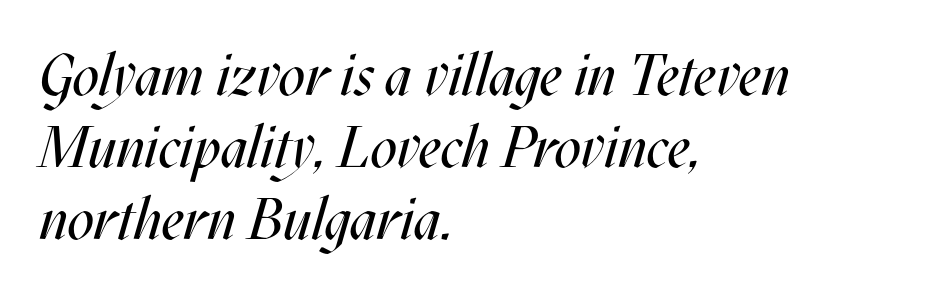
Q: Is the text bold? A: No.
Q: Is the text italic (slanted)? A: Yes, it leans right by about 17 degrees.
Q: Is the text underlined? A: No.
Q: How is the paragraph aligned? A: Left-aligned.
Q: Is the spacing between letters normal or unusually wide? A: Normal.
Q: Width (condensed, normal, or wide)? A: Condensed.
Q: Stroke contrast? A: Medium.
Q: x-height? A: Large.
Q: Monospaced? A: No.
